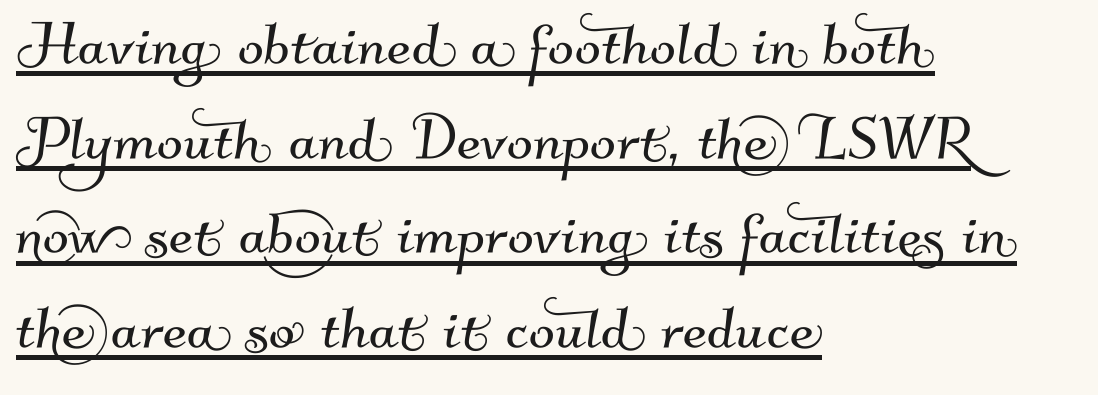
The image shows 77 px sans-serif type; set left-aligned, line spacing 1.23x, normal letter spacing, underlined; medium stroke contrast and a small x-height.
